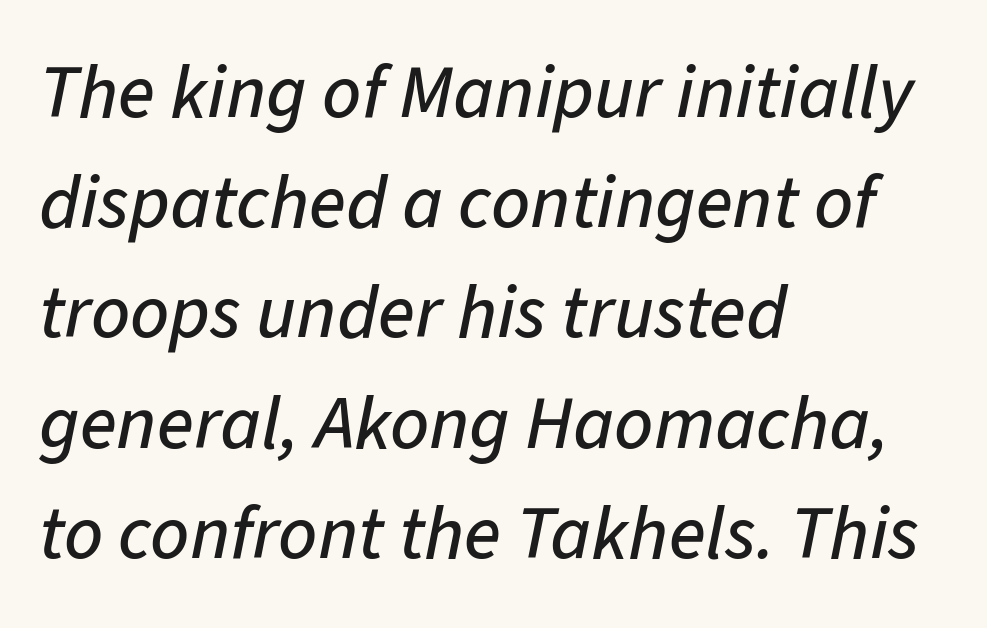
{"italic": "yes", "lean": "right", "slant_degrees": 11, "width": "normal", "stroke_contrast": "low", "x_height": "medium", "monospaced": "no", "underline": "no", "align": "left", "line_spacing": "normal", "line_spacing_ratio": 1.45, "letter_spacing": "normal", "letter_spacing_em": 0.0, "glyph_px": 76}
